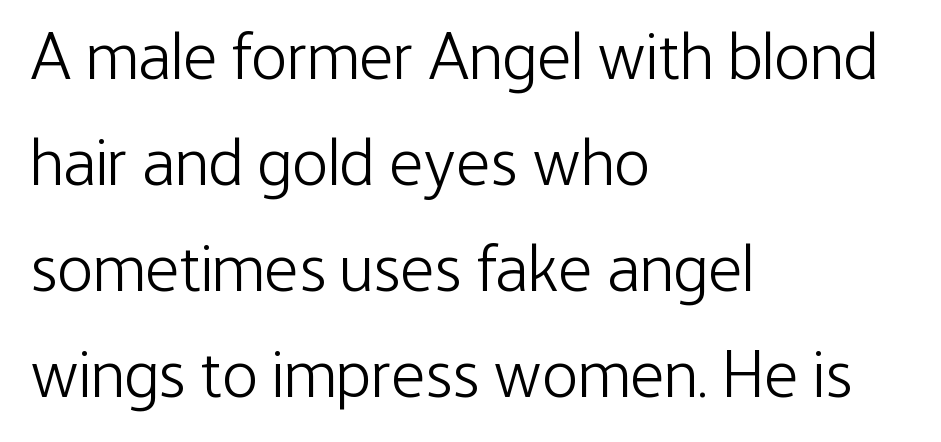
{"serif": "no", "italic": "no", "bold": "no", "weight": "light", "width": "condensed", "stroke_contrast": "low", "x_height": "medium", "monospaced": "no", "underline": "no", "align": "left", "line_spacing": "normal", "line_spacing_ratio": 1.58, "letter_spacing": "normal", "letter_spacing_em": 0.0, "glyph_px": 67}
